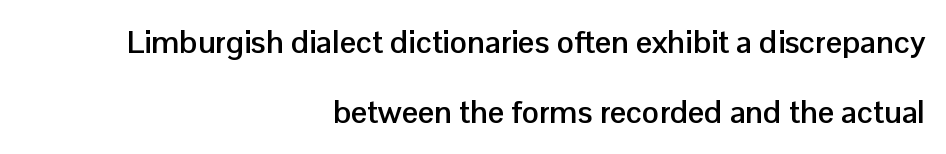
The image shows 32 px semibold sans-serif type, upright; set right-aligned, loose line spacing (2.18x), normal letter spacing, not underlined; low stroke contrast and a medium x-height.
